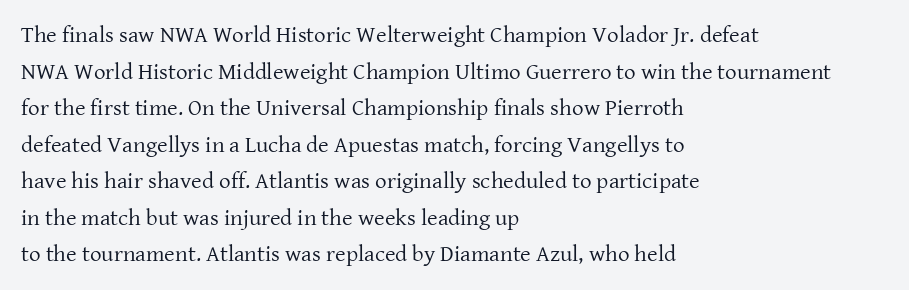
Notice how descenders clear the ascenders below comfortably — that's standard leading. Heft: none added — not bold. Posture: upright roman. The tracking reads as untouched default to a designer's eye. If you drew a ruler down the left edge, every line would touch it.
